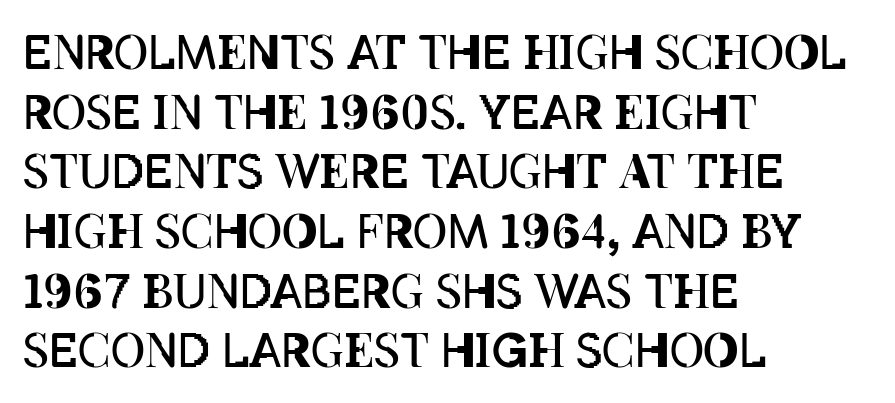
Is this a fixed-width face? No — the glyphs have proportional, varying widths. Look at the tracking — it's just the regular setting, nothing added. Notice how the passage keeps a crisp vertical edge on the left only. Every stem runs plumb, perpendicular to the baseline. Weight class: somewhere from thin through regular. The line-height multiplier appears to be the usual default.
